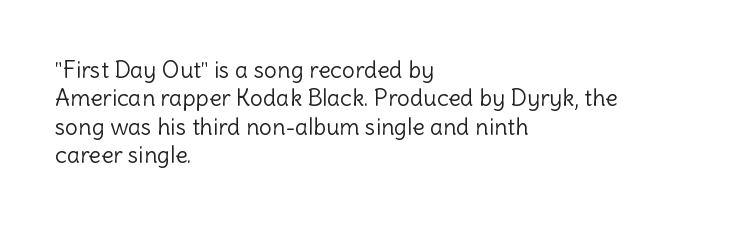
Nobody touched the tracking dial on this one. Visually the block forms a straight wall on the left and a jagged coastline on the right. Posture: upright roman. Beneath every word, the page is bare.
